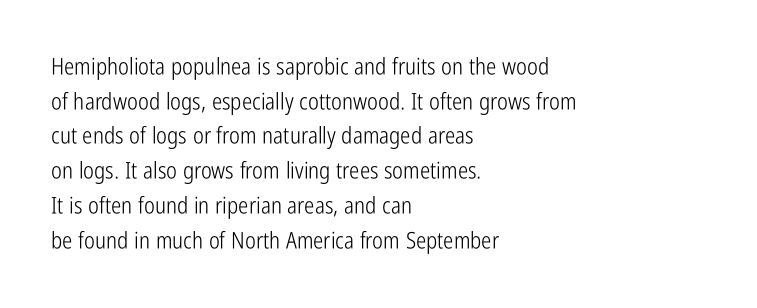
The image shows 23 px text type, upright; set left-aligned, normal line spacing (1.51x), normal letter spacing, not underlined.
